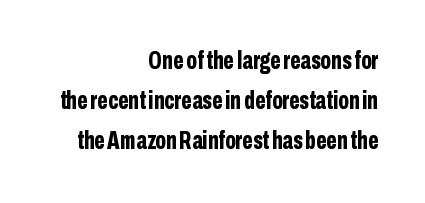
Tall strokes in this sample are plumb rather than angled. Letters rest on an invisible, unmarked baseline. Nobody touched the tracking dial on this one. Regular leading. Every letter is thick-stroked: bold, no question.
